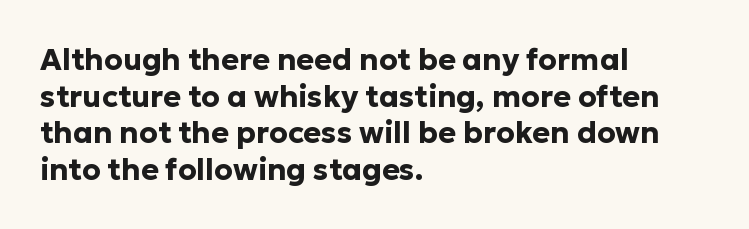
{"serif": "no", "italic": "no", "bold": "yes", "weight": "bold", "width": "normal", "stroke_contrast": "low", "x_height": "medium", "monospaced": "no", "underline": "no", "align": "left", "line_spacing_ratio": 1.22, "letter_spacing": "normal", "letter_spacing_em": 0.0, "glyph_px": 30}
